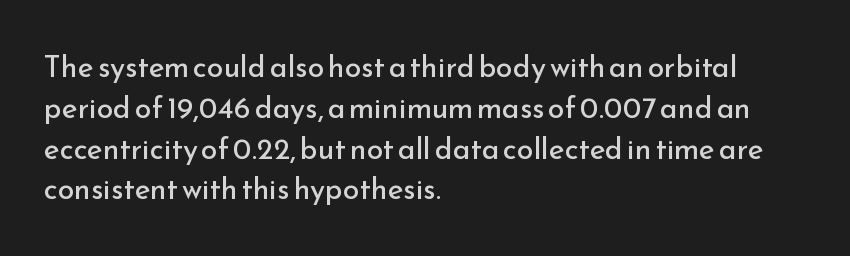
Q: Is the text bold? A: No.
Q: Is the text italic (slanted)? A: No, it is upright.
Q: Is the typeface a serif or a sans-serif typeface? A: Sans-serif.
Q: Is the text underlined? A: No.
Q: How is the paragraph aligned? A: Left-aligned.
Q: Is the spacing between letters normal or unusually wide? A: Normal.
Q: Is the spacing between lines tight, normal or loose? A: Normal.
Q: Width (condensed, normal, or wide)? A: Normal.
Q: Stroke contrast? A: Low.
Q: x-height? A: Small.
Q: Monospaced? A: No.
